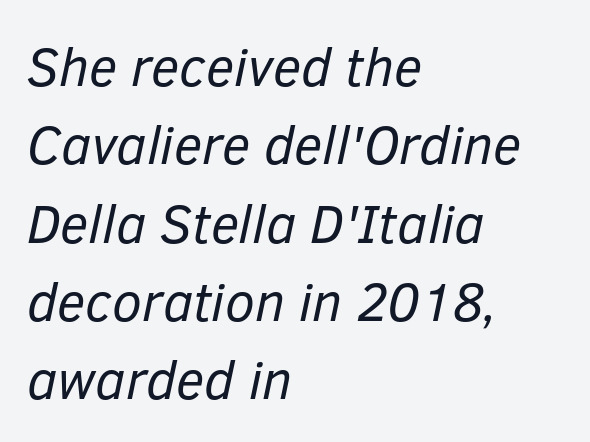
Successive baselines arrive at the customary interval. Proportional: the letters do not fall into vertical columns. Underlining? Definitely not there. Layout note: lines flush left. Words appear dense and cohesive because spacing is normal. Style check: oblique.
